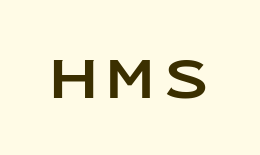
{"serif": "no", "italic": "no", "bold": "yes", "weight": "bold", "width": "wide", "stroke_contrast": "low", "x_height": "medium", "monospaced": "yes", "underline": "no", "glyph_px": 61}
